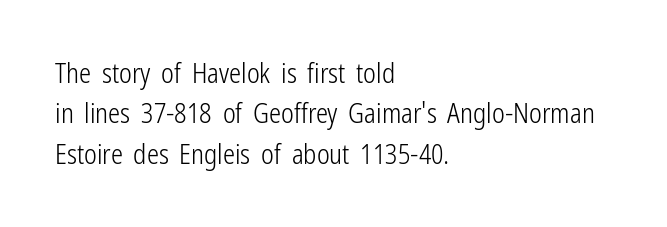
{"italic": "no", "bold": "no", "underline": "no", "align": "left", "line_spacing": "normal", "line_spacing_ratio": 1.5, "letter_spacing": "normal", "letter_spacing_em": 0.0, "glyph_px": 27}
